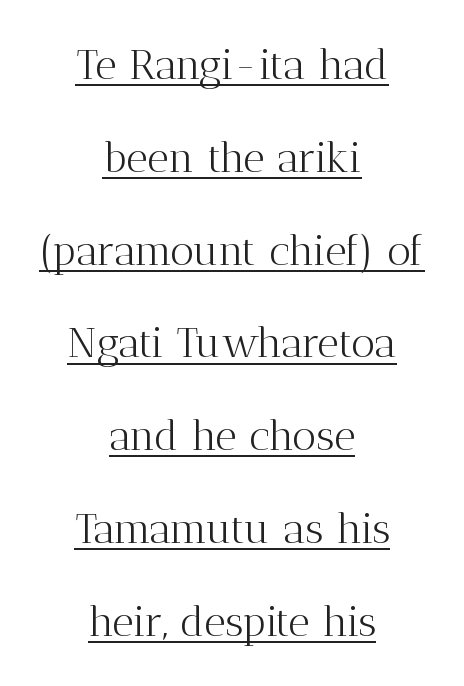
{"serif": "yes", "italic": "no", "bold": "no", "weight": "light", "width": "normal", "stroke_contrast": "medium", "x_height": "medium", "monospaced": "no", "underline": "yes", "align": "center", "line_spacing": "loose", "line_spacing_ratio": 2.21, "letter_spacing": "normal", "letter_spacing_em": 0.0, "glyph_px": 42}
